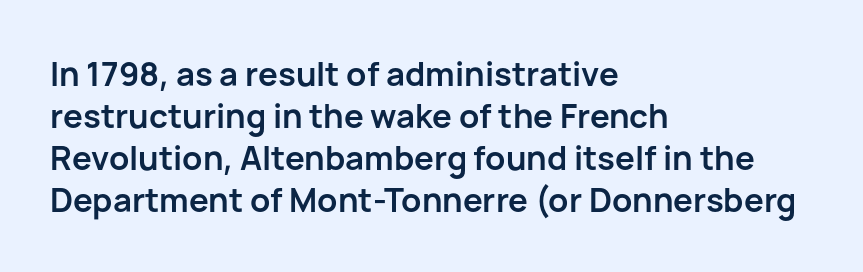
The image shows 33 px semibold sans-serif type, upright; set left-aligned, normal line spacing (1.27x), normal letter spacing, not underlined; low stroke contrast and a medium x-height.
